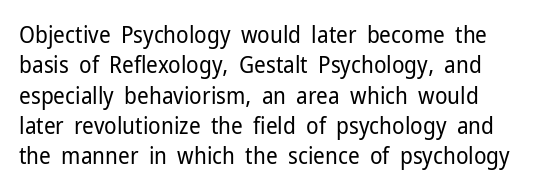
The rows are spaced the way most documents space them. Unbolded letterforms with no extra heft. Bare-footed words on every line. Does extra space separate the letters? No, they use regular spacing. The lettering stays uniformly vertical, giving the passage a roman look.
